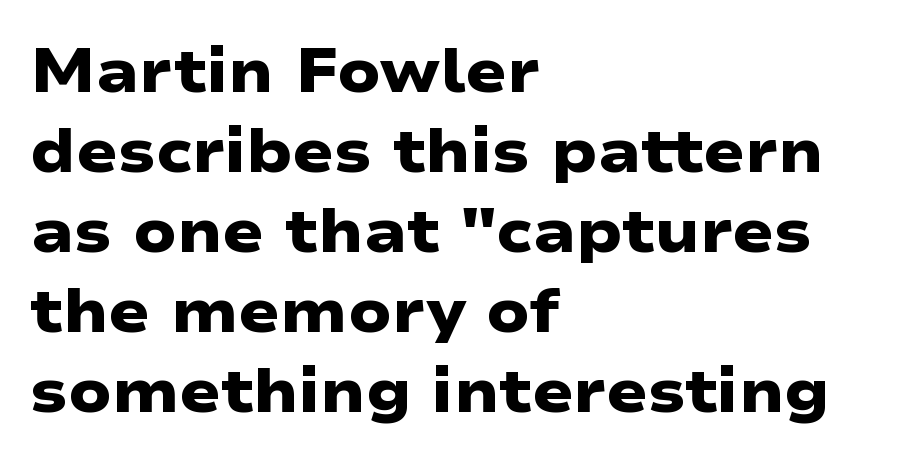
Is the letter spacing exaggerated? No — it looks like the ordinary default. Left-aligned paragraph, ragged on the right. Do the characters align in a grid? No, the font is proportional. The designer went with a sans here, leaving each stem footless. Horizontal bands of white between lines are of average thickness.
